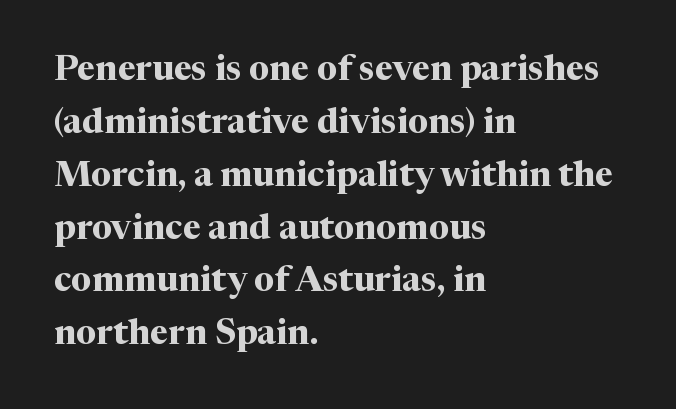
Q: Is the text bold? A: Yes.
Q: Is the text italic (slanted)? A: No, it is upright.
Q: Is the typeface a serif or a sans-serif typeface? A: Serif.
Q: Is the text underlined? A: No.
Q: How is the paragraph aligned? A: Left-aligned.
Q: Is the spacing between letters normal or unusually wide? A: Normal.
Q: Is the spacing between lines tight, normal or loose? A: Normal.
Q: Width (condensed, normal, or wide)? A: Normal.
Q: Stroke contrast? A: Medium.
Q: x-height? A: Medium.
Q: Monospaced? A: No.
